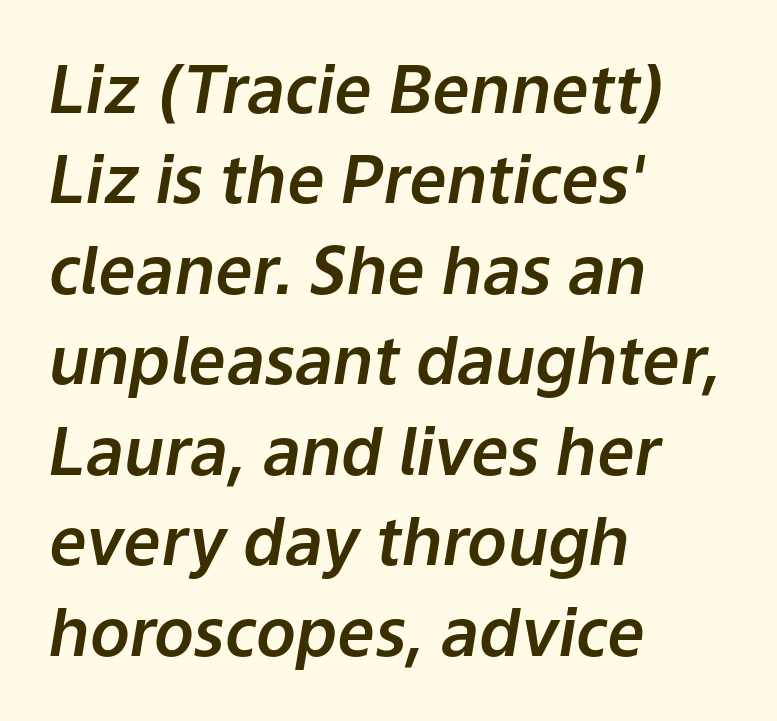
Q: Is the text italic (slanted)? A: Yes, it leans right by about 9 degrees.
Q: Is the text underlined? A: No.
Q: How is the paragraph aligned? A: Left-aligned.
Q: Is the spacing between letters normal or unusually wide? A: Normal.
Q: Is the spacing between lines tight, normal or loose? A: Normal.
Q: Width (condensed, normal, or wide)? A: Normal.
Q: Stroke contrast? A: Low.
Q: x-height? A: Medium.
Q: Monospaced? A: No.
